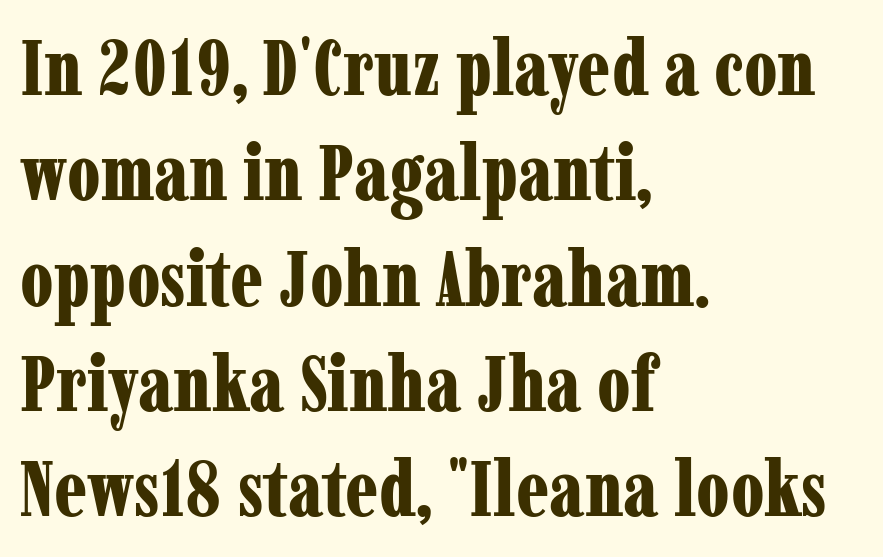
The image shows 78 px bold, condensed serif type, upright; set left-aligned, normal line spacing (1.35x), normal letter spacing, not underlined; low stroke contrast and a medium x-height.
